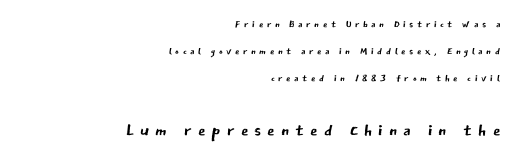
{"italic": "no", "bold": "no", "underline": "no", "align": "right", "line_spacing": "loose", "line_spacing_ratio": 1.94, "letter_spacing": "wide", "letter_spacing_em": 0.25, "larger_block": "second", "size_ratio": 1.71, "glyph_px": 24}
